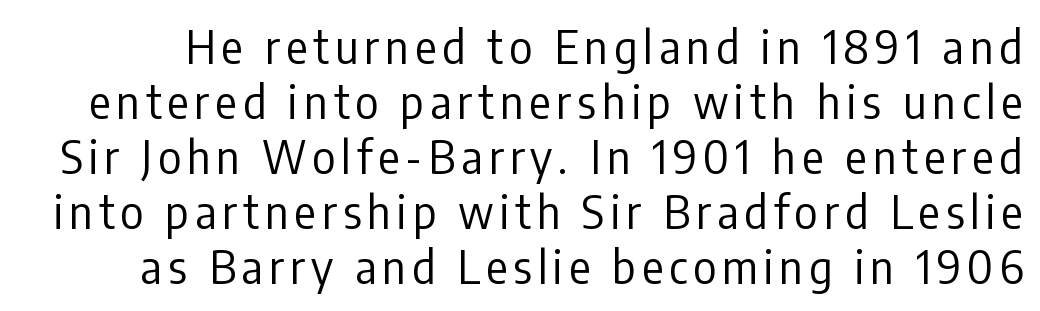
The letters advance in unequal steps, a hallmark of proportional type. Rule under the text: the space is simply empty. Stroke terminals: plain, sans-serif. In terms of posture, this sample is upright.
